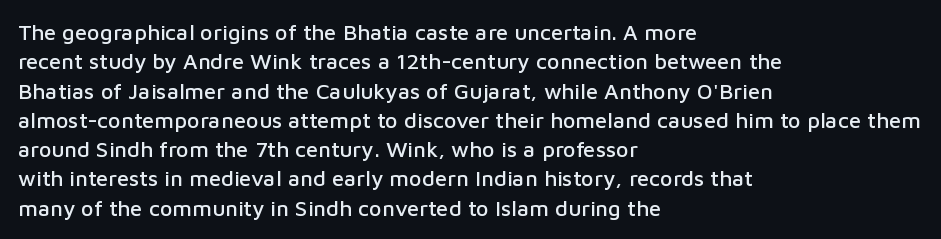
Glyph-to-glyph distance matches everyday printed text. If you drew a ruler down the left edge, every line would touch it. The letters stand upright; this is a roman face. No word sits above an underline. The line-height multiplier appears to be the usual default.
